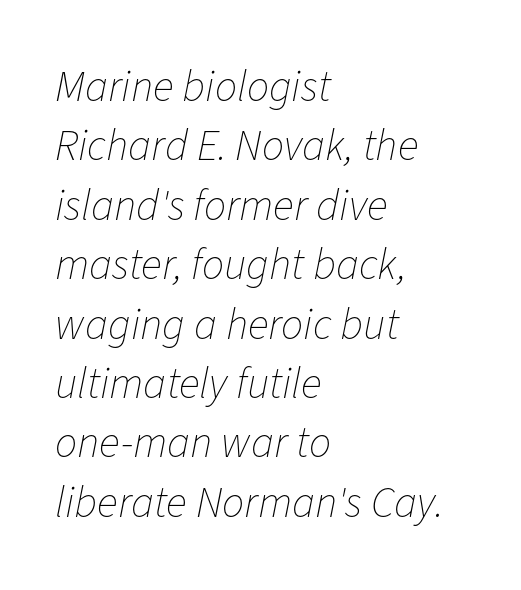
{"italic": "yes", "lean": "right", "slant_degrees": 11, "bold": "no", "weight": "thin", "width": "normal", "stroke_contrast": "low", "x_height": "medium", "monospaced": "no", "underline": "no", "align": "left", "line_spacing": "normal", "line_spacing_ratio": 1.35, "letter_spacing": "normal", "letter_spacing_em": 0.0, "glyph_px": 44}
